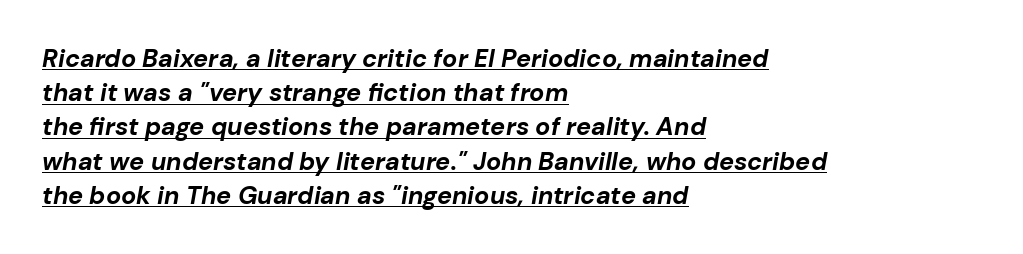
There is no visible air inserted between adjacent glyphs. There's an unmistakable incline to the writing here. What weight is shown? A full bold with thick strokes. Quick note: interline space is typical. Casual observation: everything's shoved over to the left. Underlining? Definitely there.
